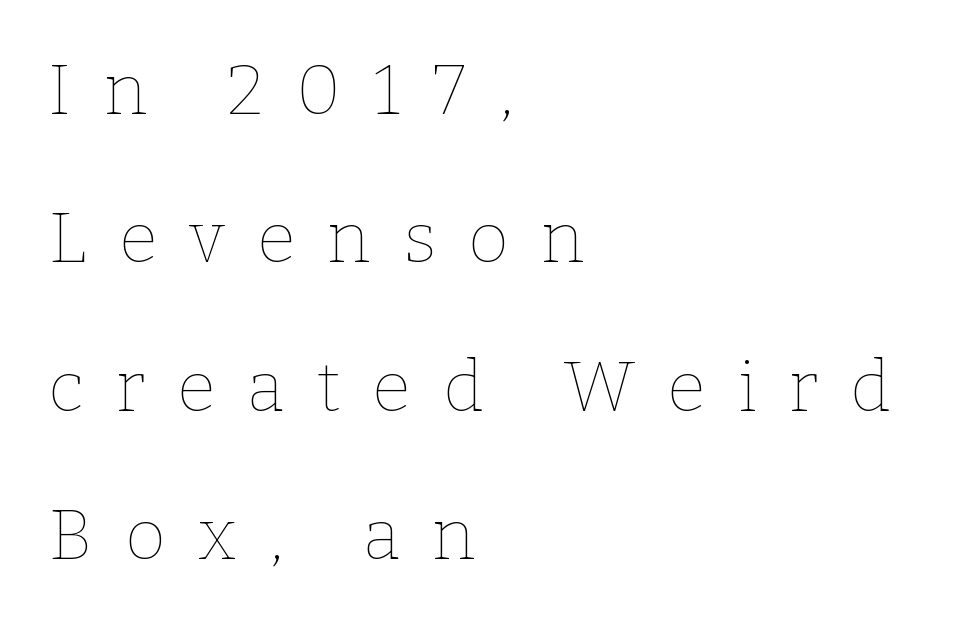
Q: Is the text bold? A: No.
Q: Is the text italic (slanted)? A: No, it is upright.
Q: Is the text underlined? A: No.
Q: How is the paragraph aligned? A: Left-aligned.
Q: Is the spacing between letters normal or unusually wide? A: Unusually wide.
Q: Is the spacing between lines tight, normal or loose? A: Loose.
Q: Width (condensed, normal, or wide)? A: Normal.
Q: Stroke contrast? A: Low.
Q: x-height? A: Medium.
Q: Monospaced? A: No.
